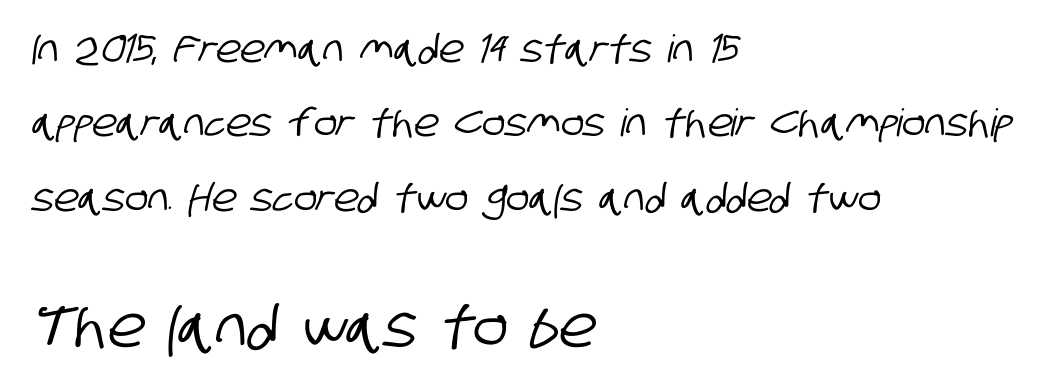
Q: Is the typeface a serif or a sans-serif typeface? A: Sans-serif.
Q: Is the text underlined? A: No.
Q: How is the paragraph aligned? A: Left-aligned.
Q: Is the spacing between letters normal or unusually wide? A: Normal.
Q: Is the spacing between lines tight, normal or loose? A: Loose.
Q: Which block of text is set in a larger size, the first (top) or the second (bottom)? A: The second (bottom) one.
Q: Width (condensed, normal, or wide)? A: Condensed.
Q: Stroke contrast? A: Low.
Q: x-height? A: Large.
Q: Monospaced? A: No.
